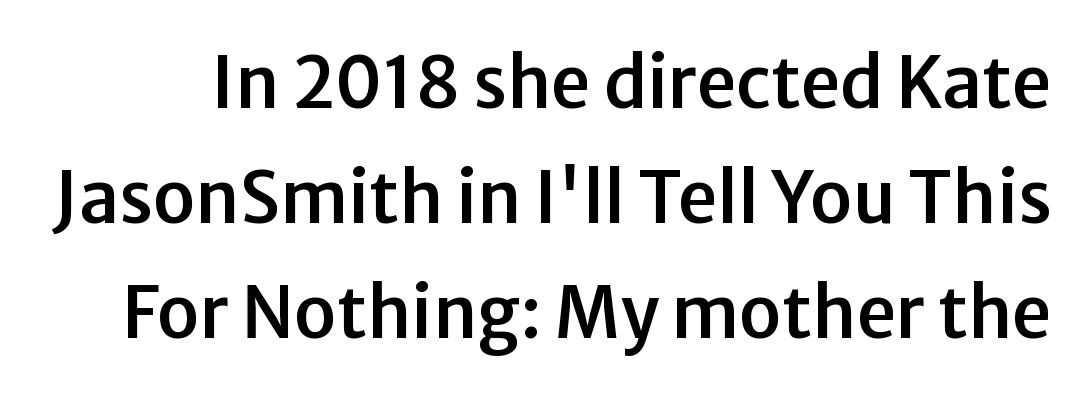
Do the characters align in a grid? No, the font is proportional. No word sits above an underline. There is no visible air inserted between adjacent glyphs. Unlike italic type, these characters show no tilt at all. Each letter's strokes conclude bluntly, with no projecting serifs. Does the leading feel generous? No, just average.
